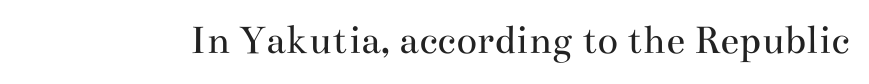
The image shows 43 px regular-weight, wide serif type, upright; set normal letter spacing, not underlined; medium stroke contrast and a small x-height.
